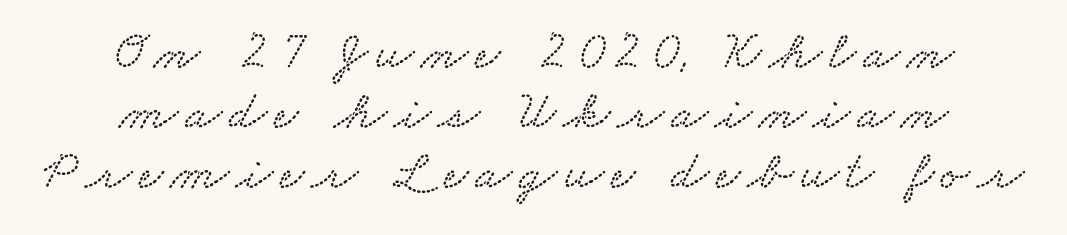
A typesetter would call this leading minimal, almost set solid. One-word summary of the alignment: center. A clean baseline with only descenders dipping below it. The passage shown is typed in a proportional face where columns would drift.
